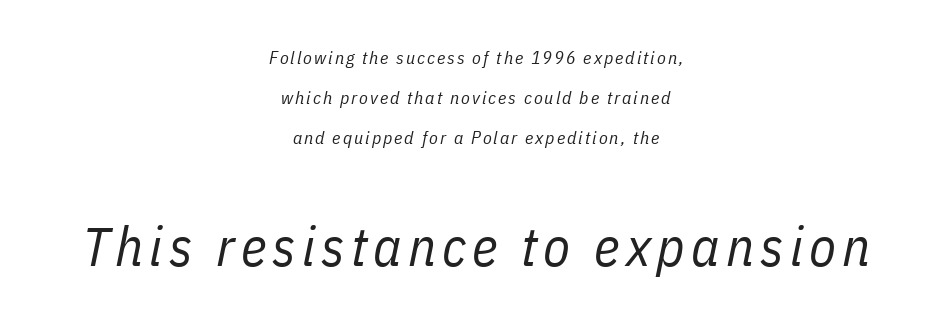
Q: Is the text bold? A: No.
Q: Is the text italic (slanted)? A: Yes, it leans right by about 11 degrees.
Q: Is the text underlined? A: No.
Q: How is the paragraph aligned? A: Centered.
Q: Is the spacing between lines tight, normal or loose? A: Loose.
Q: Which block of text is set in a larger size, the first (top) or the second (bottom)? A: The second (bottom) one.
Q: Width (condensed, normal, or wide)? A: Condensed.
Q: Stroke contrast? A: Low.
Q: x-height? A: Medium.
Q: Monospaced? A: No.
